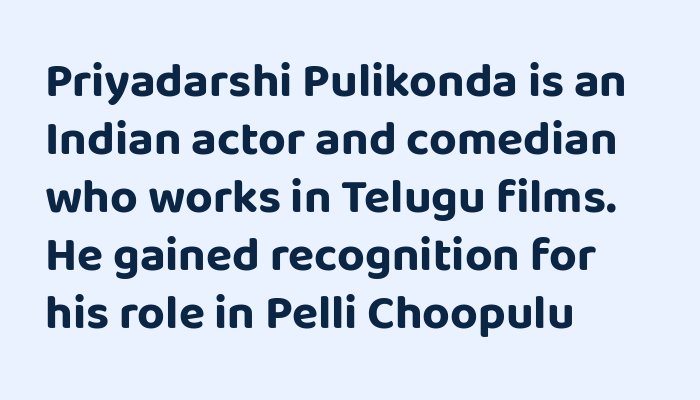
The image shows 48 px bold sans-serif type, upright; set left-aligned, line spacing 1.21x, normal letter spacing, not underlined; low stroke contrast and a large x-height.
